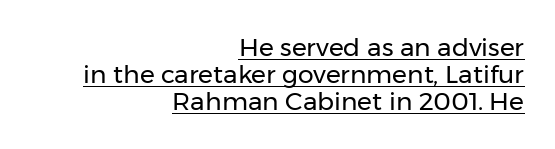
{"italic": "no", "bold": "no", "underline": "yes", "align": "right", "line_spacing": "tight", "line_spacing_ratio": 1.09, "letter_spacing": "normal", "letter_spacing_em": 0.0, "glyph_px": 25}
